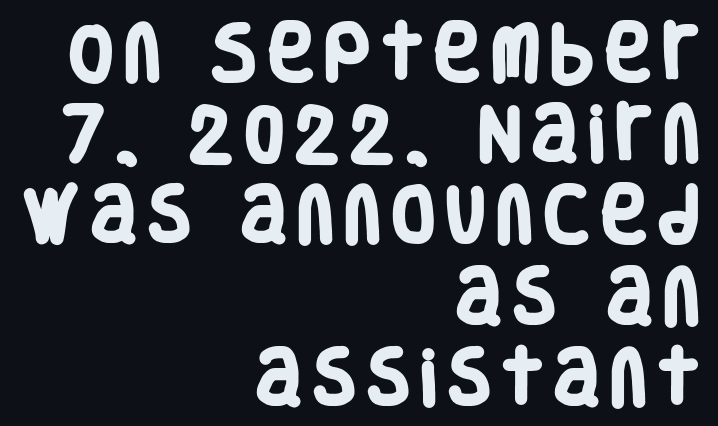
The image shows 62 px heavy, condensed sans-serif type; set right-aligned, normal line spacing (1.31x), not underlined; low stroke contrast and a large x-height.
